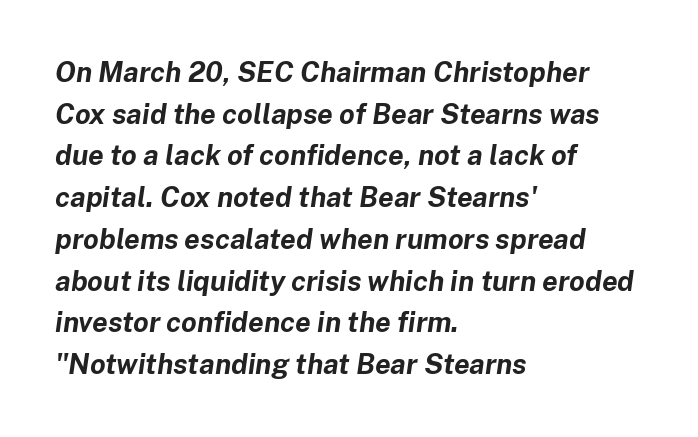
Q: Is the text bold? A: Yes.
Q: Is the text italic (slanted)? A: Yes, it leans right by about 8 degrees.
Q: Is the text underlined? A: No.
Q: How is the paragraph aligned? A: Left-aligned.
Q: Is the spacing between letters normal or unusually wide? A: Normal.
Q: Is the spacing between lines tight, normal or loose? A: Normal.
Q: Width (condensed, normal, or wide)? A: Normal.
Q: Stroke contrast? A: Low.
Q: x-height? A: Medium.
Q: Monospaced? A: No.
